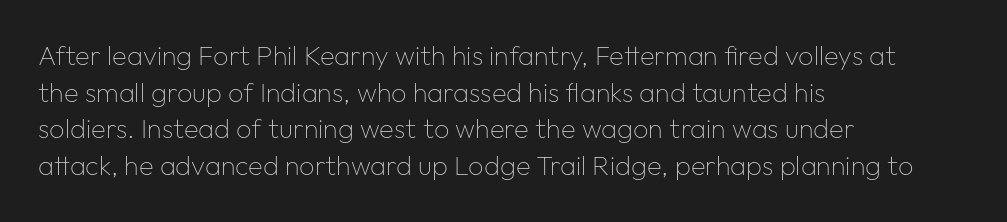
Q: Is the text bold? A: No.
Q: Is the text italic (slanted)? A: No, it is upright.
Q: Is the text underlined? A: No.
Q: How is the paragraph aligned? A: Left-aligned.
Q: Is the spacing between letters normal or unusually wide? A: Normal.
Q: Is the spacing between lines tight, normal or loose? A: Normal.
